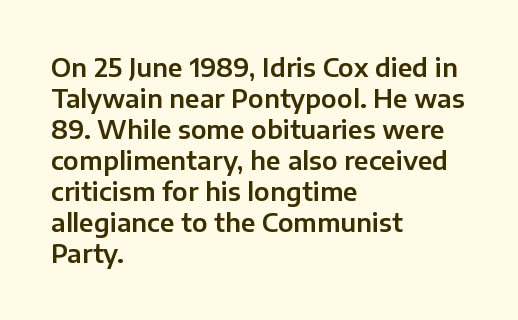
{"italic": "no", "underline": "no", "align": "left", "line_spacing_ratio": 1.24, "letter_spacing": "normal", "letter_spacing_em": 0.0, "glyph_px": 25}
